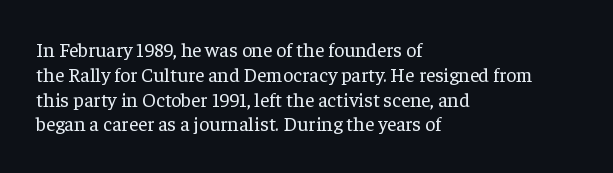
The image shows 20 px text type, upright; set left-aligned, line spacing 1.24x, normal letter spacing, not underlined.
